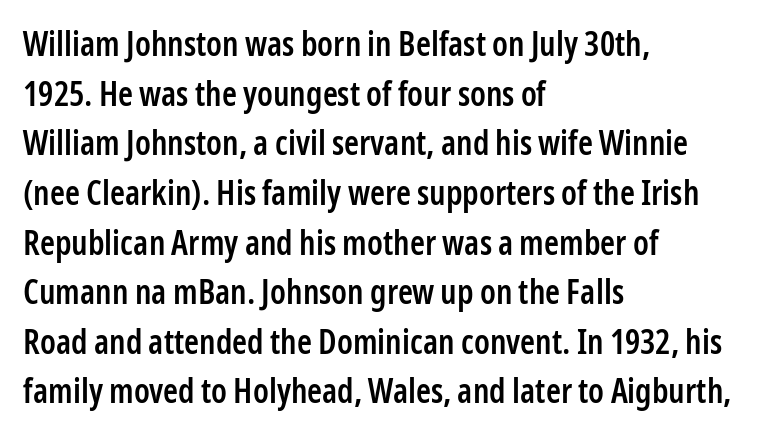
The lines in this sample share a left origin and differ only in where they stop. Characters follow at the spacing the type designer built in. The letters stand upright; this is a roman face. Grotesque or geometric, the face here clearly has no serifs. Note the varied advance widths — an 'i' is clearly narrower than an 'm'. The area under the type is left untouched.
